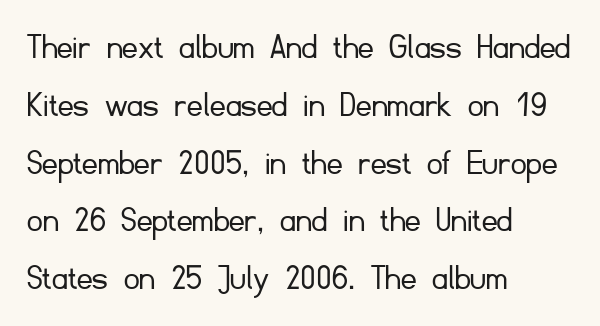
{"serif": "no", "italic": "no", "bold": "no", "weight": "light", "width": "normal", "stroke_contrast": "low", "x_height": "small", "monospaced": "no", "underline": "no", "align": "left", "line_spacing": "normal", "line_spacing_ratio": 1.52, "letter_spacing": "normal", "letter_spacing_em": 0.0, "glyph_px": 38}
